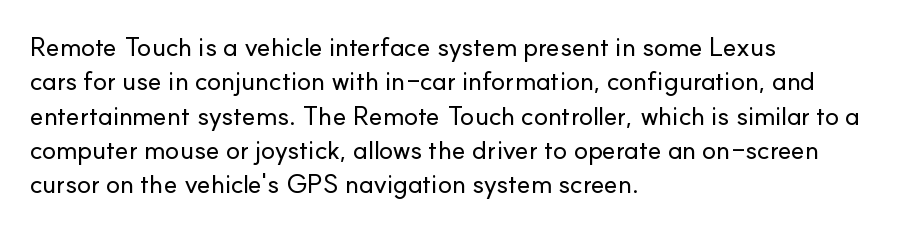
Here the glyphs are tracked normally, forming tight word shapes. Notice how the passage keeps a crisp vertical edge on the left only. A normal amount of white space separates one row of letters from the next. The string is rendered with underlining switched off.
